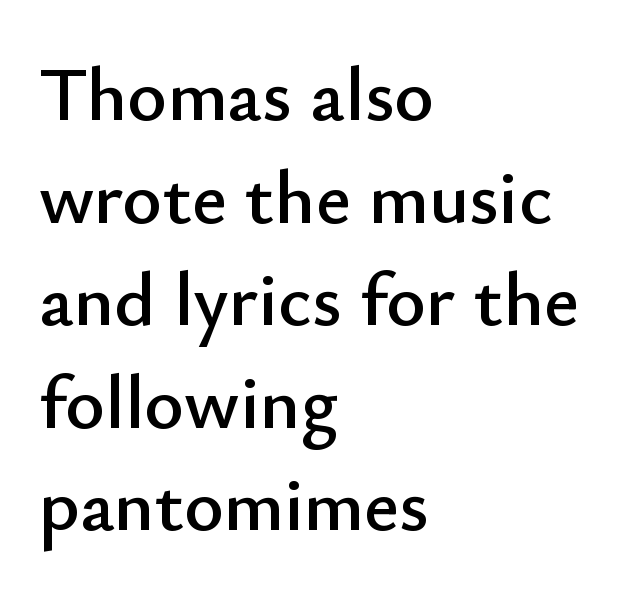
{"serif": "no", "italic": "no", "width": "normal", "stroke_contrast": "low", "x_height": "small", "monospaced": "no", "underline": "no", "align": "left", "line_spacing": "normal", "line_spacing_ratio": 1.35, "letter_spacing": "normal", "letter_spacing_em": 0.0, "glyph_px": 76}
